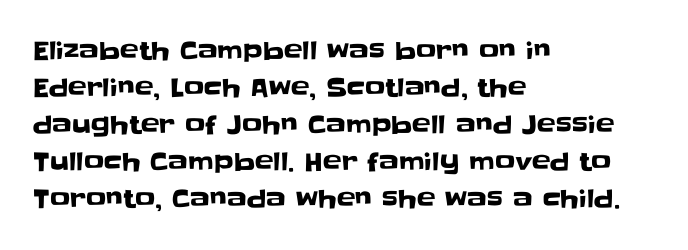
The space beneath each line is pristine and unruled. Compared with typical paragraphs, the rows here are spaced about the same. Notice how the passage keeps a crisp vertical edge on the left only. Short note: letters normally spaced.
